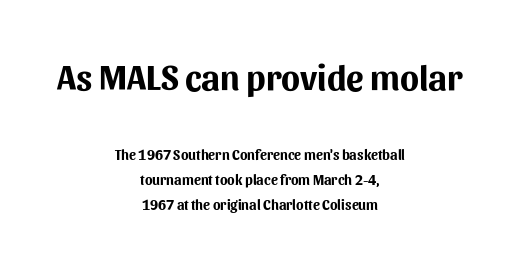
How are the letters spaced? Ordinarily, with no added tracking. The block sitting higher on the canvas is the one with enlarged characters. Strong, thick strokes mark this as bold type. Is there any slant? The stems are plumb.
